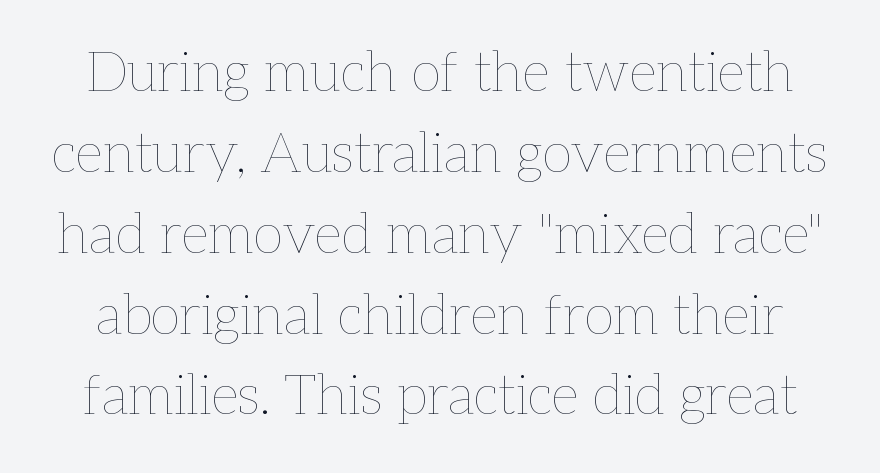
These lines are rendered in a variable-pitch font. Vertical strokes here are truly vertical. The face used here is rendered with its standard letterfit. Compared with typical paragraphs, the rows here are spaced about the same. Underlining? Definitely not there. The strokes are not fattened; the text isn't bold.
